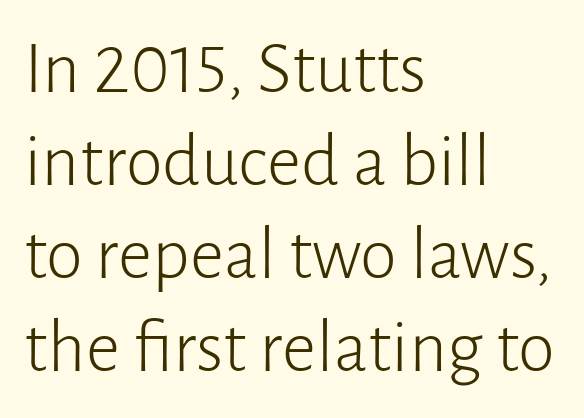
The image shows 75 px light sans-serif type, upright; set left-aligned, line spacing 1.24x, normal letter spacing, not underlined; low stroke contrast and a medium x-height.
